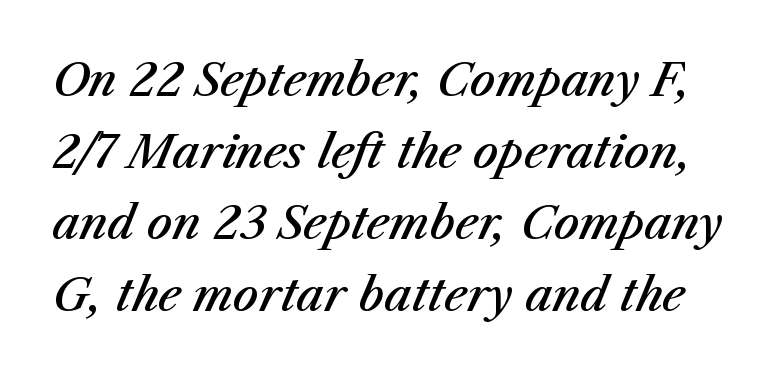
The image shows 45 px semibold type, italic (leaning right); set normal line spacing (1.59x), normal letter spacing, not underlined; medium stroke contrast and a medium x-height.
